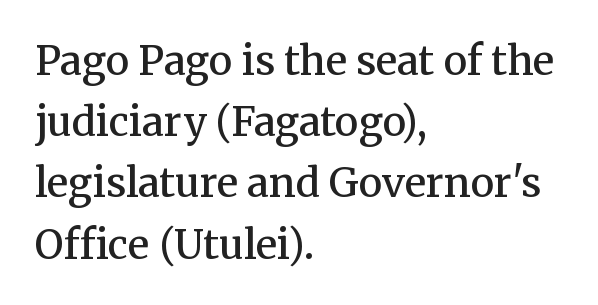
The image shows 40 px semibold serif type, upright; set left-aligned, normal line spacing (1.53x), normal letter spacing, not underlined; medium stroke contrast and a medium x-height.
